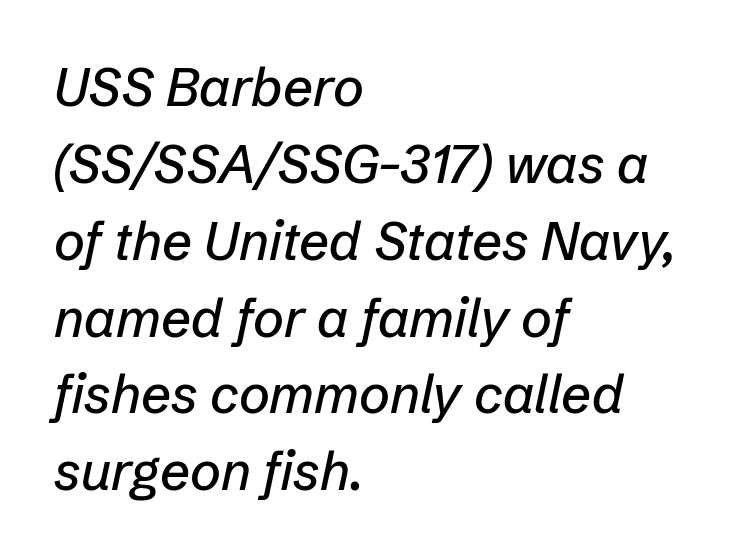
Q: Is the text italic (slanted)? A: Yes, it leans right by about 12 degrees.
Q: Is the text underlined? A: No.
Q: How is the paragraph aligned? A: Left-aligned.
Q: Is the spacing between letters normal or unusually wide? A: Normal.
Q: Is the spacing between lines tight, normal or loose? A: Normal.
Q: Width (condensed, normal, or wide)? A: Normal.
Q: Stroke contrast? A: Low.
Q: x-height? A: Medium.
Q: Monospaced? A: No.
